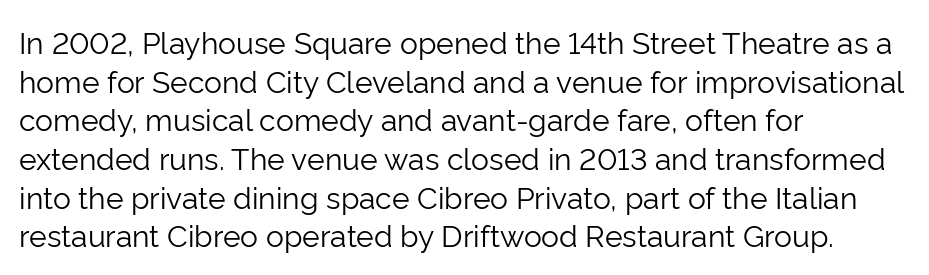
{"serif": "no", "italic": "no", "bold": "no", "weight": "light", "width": "normal", "stroke_contrast": "low", "x_height": "medium", "monospaced": "no", "underline": "no", "align": "left", "line_spacing": "normal", "line_spacing_ratio": 1.29, "letter_spacing": "normal", "letter_spacing_em": 0.0, "glyph_px": 30}
